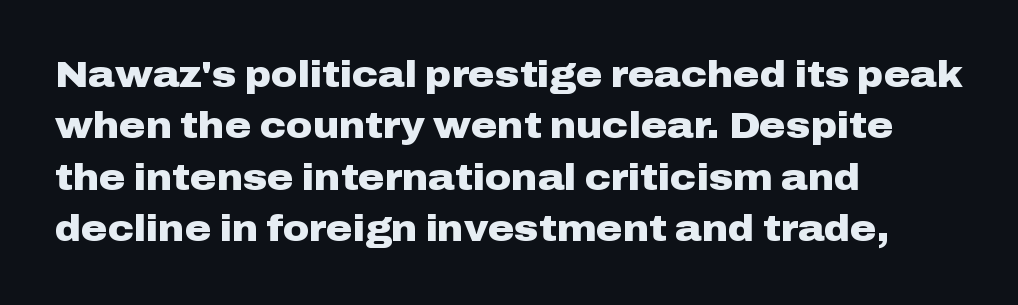
The image shows 36 px heavy, wide sans-serif type, upright; set left-aligned, normal line spacing (1.43x), normal letter spacing, not underlined; low stroke contrast and a medium x-height.
